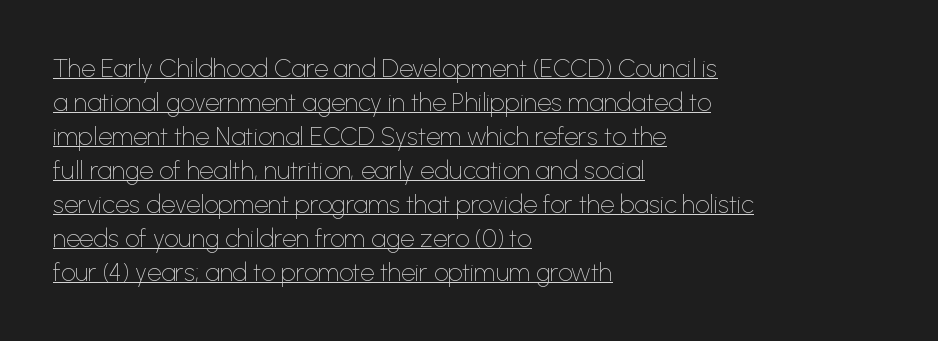
Q: Is the text bold? A: No.
Q: Is the text italic (slanted)? A: No, it is upright.
Q: Is the text underlined? A: Yes.
Q: How is the paragraph aligned? A: Left-aligned.
Q: Is the spacing between letters normal or unusually wide? A: Normal.
Q: Is the spacing between lines tight, normal or loose? A: Normal.
